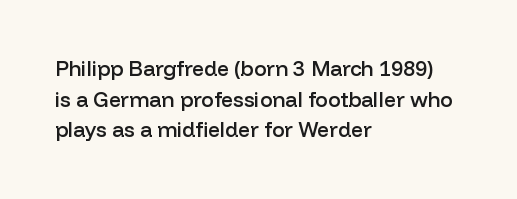
Look at the tracking — it's just the regular setting, nothing added. Normally led — the rows are evenly, conventionally spaced. The paragraph has a hard left edge and a soft right edge. Notice how the stems are strictly vertical — no italics here.
